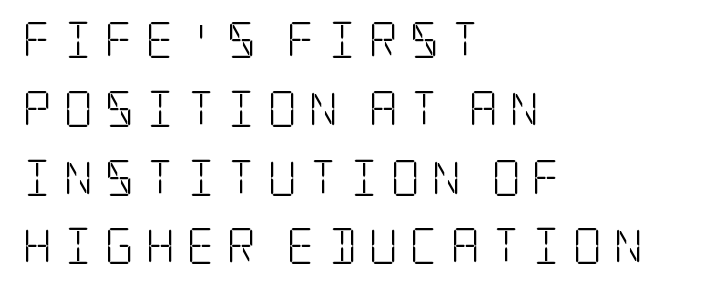
Summary of vertical rhythm: relaxed, with wide interline spacing. Each stroke keeps to a modest, everyday thickness or less. Beneath every word, the page is bare. There is plenty of visible air inserted between adjacent glyphs.
